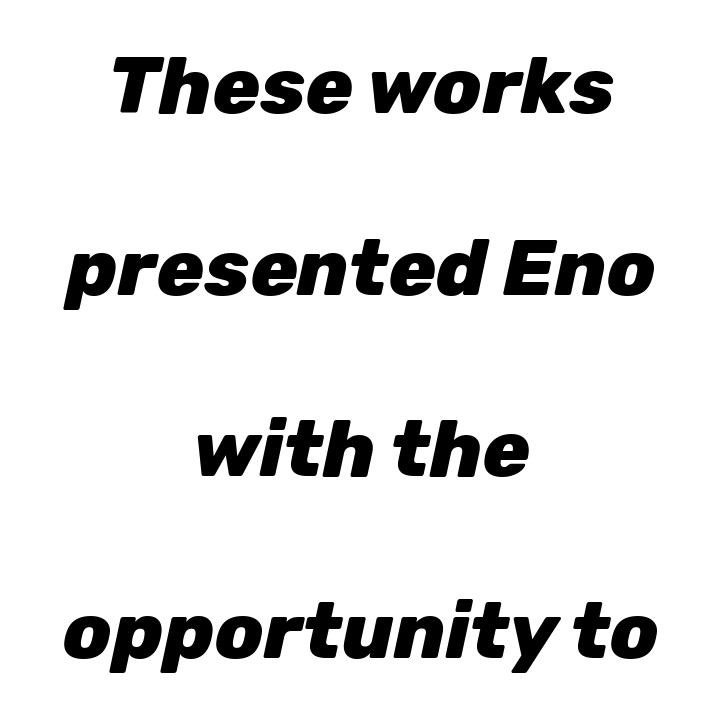
Q: Is the text bold? A: Yes.
Q: Is the text italic (slanted)? A: Yes, it leans right by about 12 degrees.
Q: Is the text underlined? A: No.
Q: How is the paragraph aligned? A: Centered.
Q: Is the spacing between letters normal or unusually wide? A: Normal.
Q: Is the spacing between lines tight, normal or loose? A: Loose.
Q: Width (condensed, normal, or wide)? A: Normal.
Q: Stroke contrast? A: Low.
Q: x-height? A: Medium.
Q: Monospaced? A: No.
